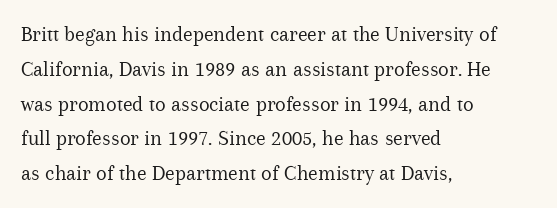
All the whitespace from short lines collects on the right. No extra tracking has been applied to these lines. Characters remain perfectly vertical along every line. The space beneath each line is pristine and unruled. Vertical stems look standard width or narrower in stroke.
